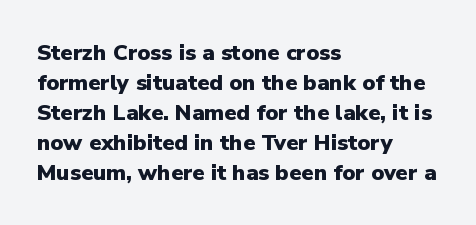
The image shows 22 px bold type, upright; set left-aligned, normal line spacing (1.36x), normal letter spacing, not underlined.
